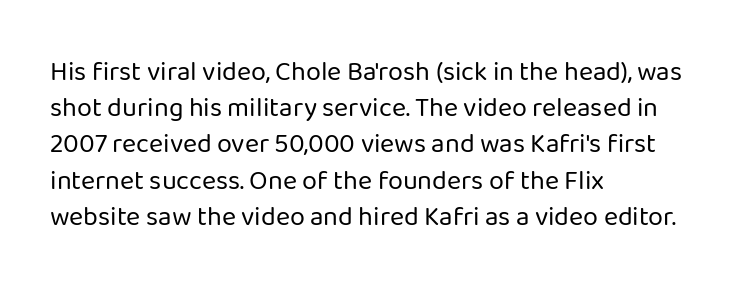
The image shows 27 px text type, upright; set left-aligned, normal line spacing (1.34x), normal letter spacing, not underlined.
